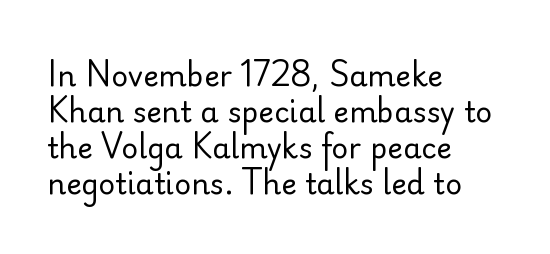
{"serif": "no", "italic": "no", "bold": "no", "weight": "regular", "width": "normal", "stroke_contrast": "low", "x_height": "small", "monospaced": "no", "underline": "no", "align": "left", "line_spacing_ratio": 1.24, "letter_spacing": "normal", "letter_spacing_em": 0.0, "glyph_px": 29}
